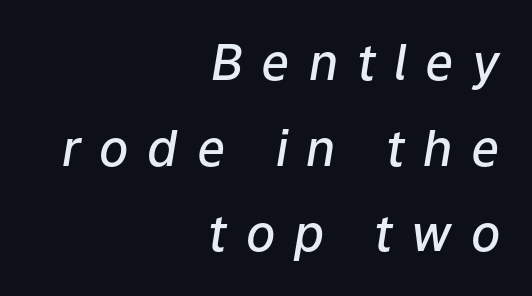
Q: Is the text bold? A: Semi-bold.
Q: Is the text italic (slanted)? A: Yes, it leans right by about 9 degrees.
Q: Is the text underlined? A: No.
Q: How is the paragraph aligned? A: Right-aligned.
Q: Is the spacing between letters normal or unusually wide? A: Unusually wide.
Q: Width (condensed, normal, or wide)? A: Normal.
Q: Stroke contrast? A: Low.
Q: x-height? A: Medium.
Q: Monospaced? A: No.
